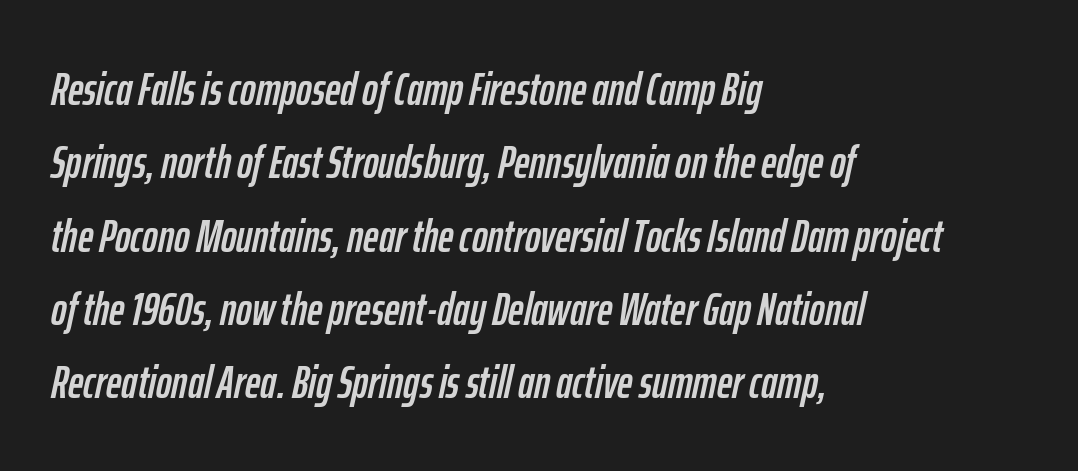
The image shows 47 px condensed type, italic (leaning right); set left-aligned, normal line spacing (1.56x), normal letter spacing, not underlined; low stroke contrast and a medium x-height.
